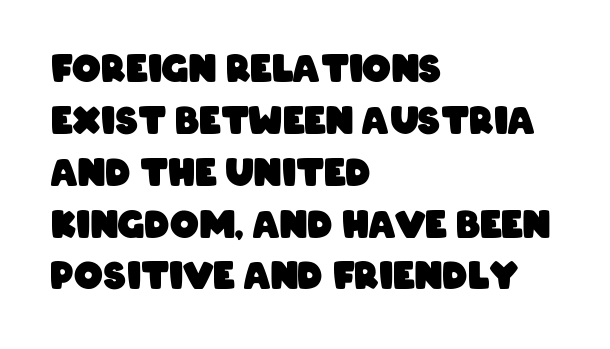
Q: Is the text bold? A: Yes.
Q: Is the typeface a serif or a sans-serif typeface? A: Sans-serif.
Q: Is the text underlined? A: No.
Q: How is the paragraph aligned? A: Left-aligned.
Q: Is the spacing between letters normal or unusually wide? A: Normal.
Q: Is the spacing between lines tight, normal or loose? A: Normal.
Q: Width (condensed, normal, or wide)? A: Condensed.
Q: Stroke contrast? A: Low.
Q: x-height? A: Large.
Q: Monospaced? A: No.
